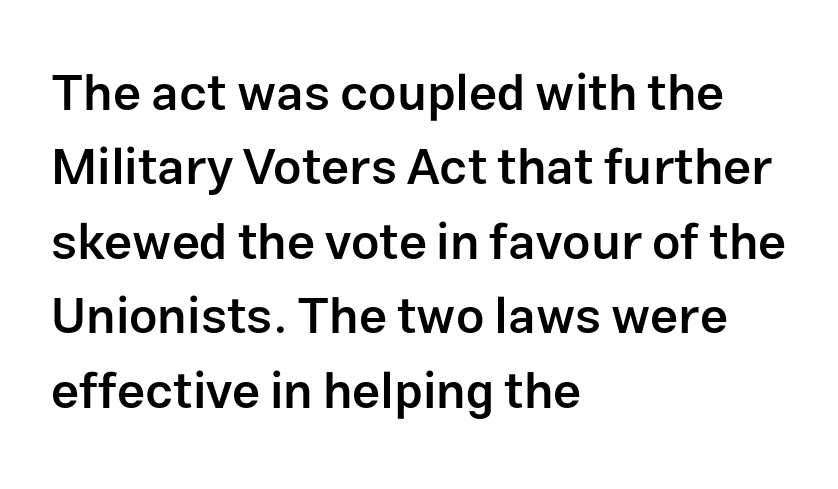
Underlining? Definitely not there. Do the characters align in a grid? No, the font is proportional. If you measured baseline to baseline, you'd find a middling distance. Firm but not heavy-handed strokes: this text is semibold. Rendered with straight, roman letterforms. This sample uses a sans-serif face.
